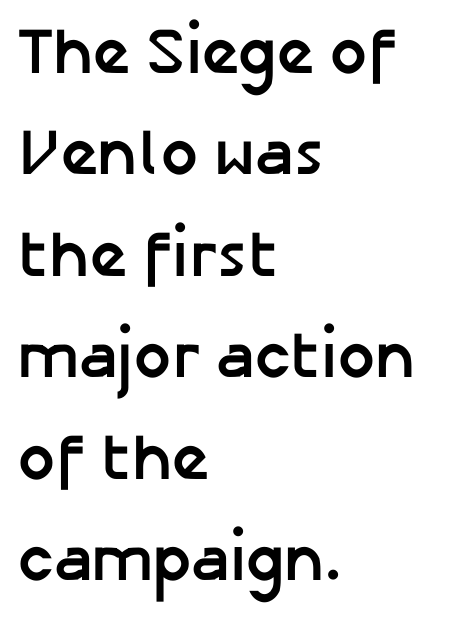
Q: Is the text bold? A: Yes.
Q: Is the text italic (slanted)? A: No, it is upright.
Q: Is the typeface a serif or a sans-serif typeface? A: Sans-serif.
Q: Is the text underlined? A: No.
Q: How is the paragraph aligned? A: Left-aligned.
Q: Is the spacing between letters normal or unusually wide? A: Normal.
Q: Is the spacing between lines tight, normal or loose? A: Normal.
Q: Width (condensed, normal, or wide)? A: Normal.
Q: Stroke contrast? A: Low.
Q: x-height? A: Medium.
Q: Monospaced? A: No.
